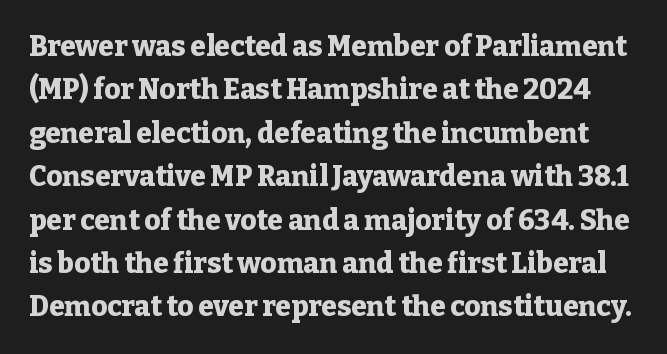
The image shows 28 px heavy serif type, upright; set normal line spacing (1.55x), normal letter spacing, not underlined; low stroke contrast and a medium x-height.
